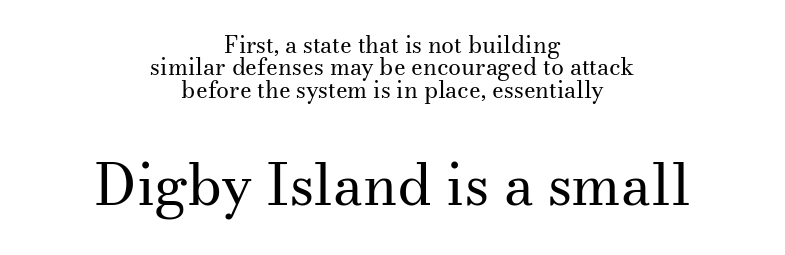
Q: Is the text bold? A: No.
Q: Is the text italic (slanted)? A: No, it is upright.
Q: Is the typeface a serif or a sans-serif typeface? A: Serif.
Q: Is the text underlined? A: No.
Q: How is the paragraph aligned? A: Centered.
Q: Is the spacing between letters normal or unusually wide? A: Normal.
Q: Is the spacing between lines tight, normal or loose? A: Tight.
Q: Which block of text is set in a larger size, the first (top) or the second (bottom)? A: The second (bottom) one.
Q: Width (condensed, normal, or wide)? A: Normal.
Q: Stroke contrast? A: Medium.
Q: x-height? A: Small.
Q: Monospaced? A: No.
